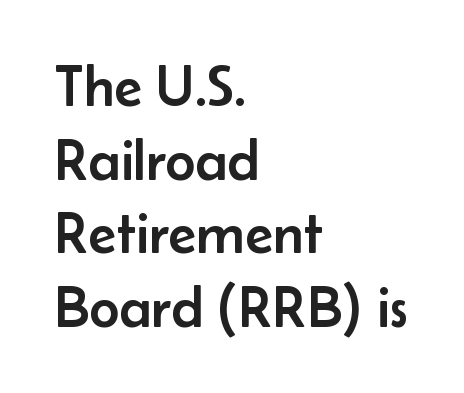
The image shows 58 px sans-serif type, upright; set left-aligned, normal line spacing (1.27x), normal letter spacing, not underlined; low stroke contrast and a small x-height.
